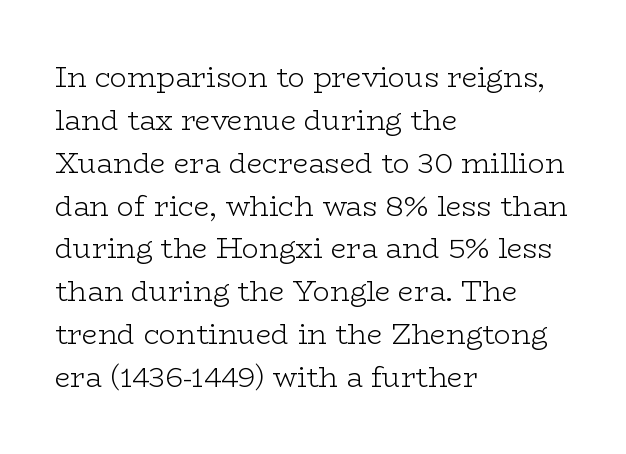
{"serif": "yes", "italic": "no", "bold": "no", "weight": "light", "width": "wide", "stroke_contrast": "low", "x_height": "medium", "monospaced": "no", "underline": "no", "align": "left", "line_spacing": "normal", "line_spacing_ratio": 1.53, "letter_spacing": "normal", "letter_spacing_em": 0.0, "glyph_px": 28}
